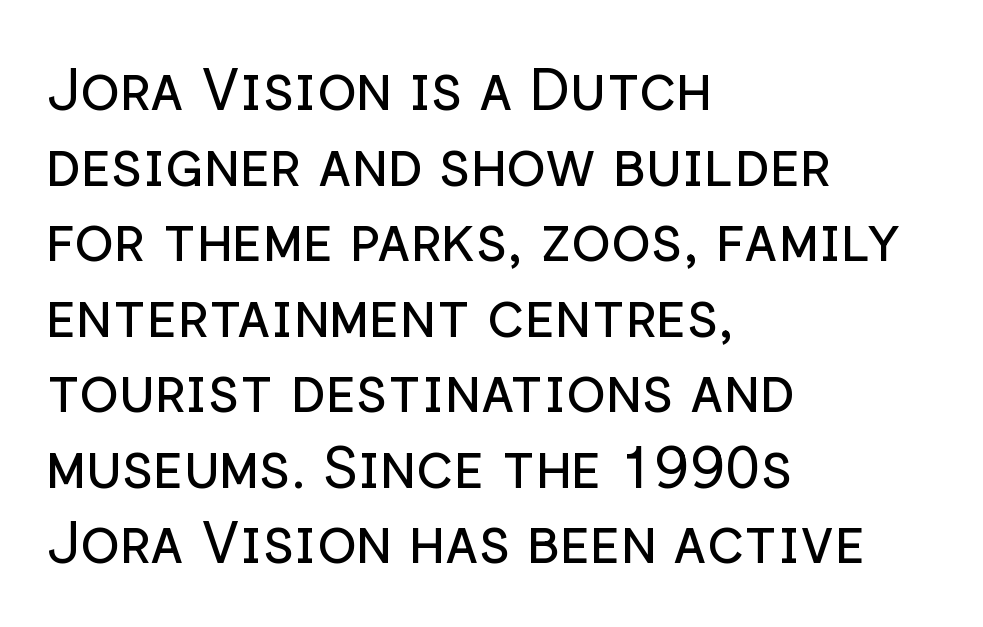
One-word summary of the alignment: left. Clear beneath every line of the passage. The passage shown has conventional tracking throughout. The font sits on the lighter half of the weight spectrum, regular included.
